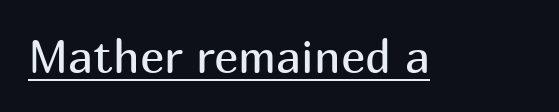
{"serif": "no", "italic": "no", "bold": "no", "weight": "regular", "width": "normal", "stroke_contrast": "medium", "x_height": "medium", "monospaced": "no", "underline": "yes", "letter_spacing": "normal", "letter_spacing_em": 0.0, "glyph_px": 46}
